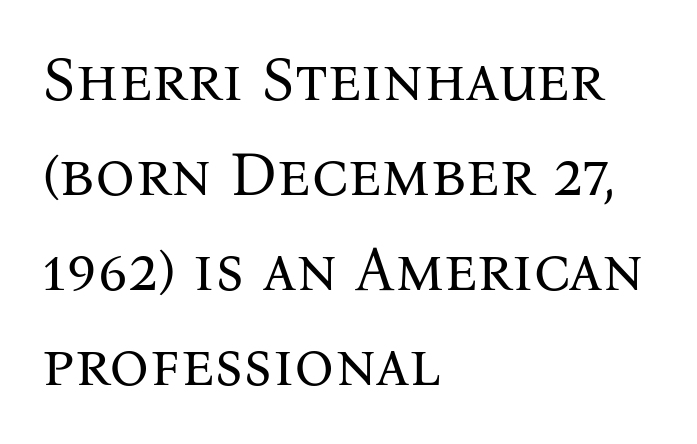
The image shows 62 px regular-weight serif type, upright; set left-aligned, normal line spacing (1.53x), normal letter spacing, not underlined; medium stroke contrast and a medium x-height.
